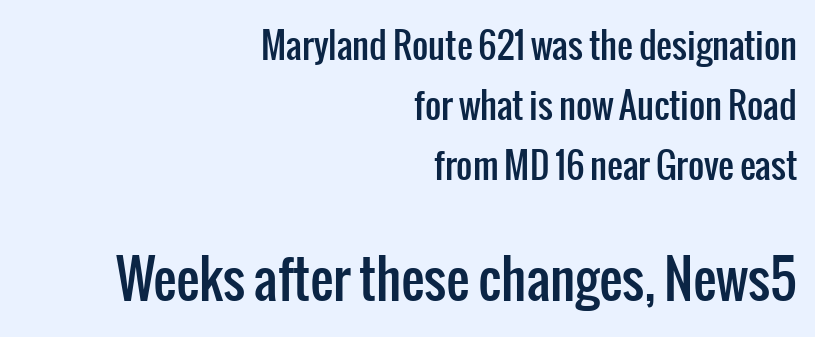
Q: Is the text italic (slanted)? A: No, it is upright.
Q: Is the typeface a serif or a sans-serif typeface? A: Sans-serif.
Q: Is the text underlined? A: No.
Q: How is the paragraph aligned? A: Right-aligned.
Q: Is the spacing between letters normal or unusually wide? A: Normal.
Q: Which block of text is set in a larger size, the first (top) or the second (bottom)? A: The second (bottom) one.
Q: Width (condensed, normal, or wide)? A: Condensed.
Q: Stroke contrast? A: Low.
Q: x-height? A: Medium.
Q: Monospaced? A: No.
